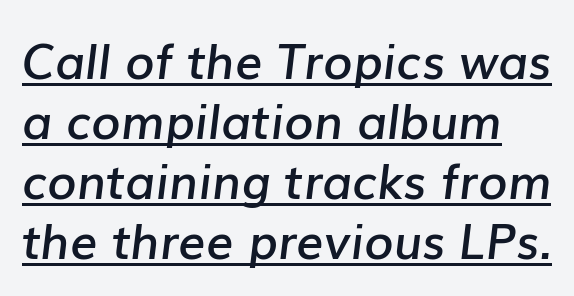
Q: Is the text bold? A: Semi-bold.
Q: Is the text italic (slanted)? A: Yes, it leans right by about 7 degrees.
Q: Is the text underlined? A: Yes.
Q: Is the spacing between letters normal or unusually wide? A: Normal.
Q: Is the spacing between lines tight, normal or loose? A: Normal.
Q: Width (condensed, normal, or wide)? A: Normal.
Q: Stroke contrast? A: Low.
Q: x-height? A: Medium.
Q: Monospaced? A: No.
